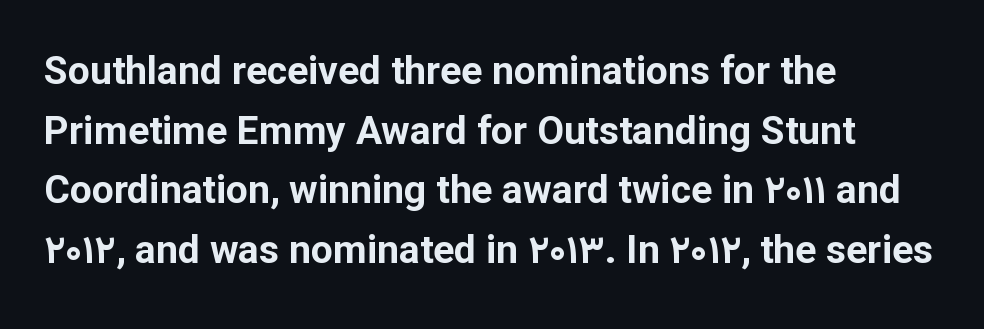
Q: Is the text bold? A: Yes.
Q: Is the text italic (slanted)? A: No, it is upright.
Q: Is the typeface a serif or a sans-serif typeface? A: Sans-serif.
Q: Is the text underlined? A: No.
Q: How is the paragraph aligned? A: Left-aligned.
Q: Is the spacing between letters normal or unusually wide? A: Normal.
Q: Is the spacing between lines tight, normal or loose? A: Normal.
Q: Width (condensed, normal, or wide)? A: Normal.
Q: Stroke contrast? A: Low.
Q: x-height? A: Medium.
Q: Monospaced? A: No.
